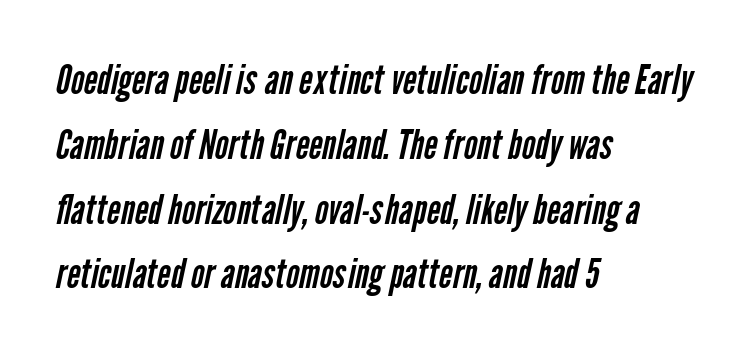
Q: Is the text bold? A: No.
Q: Is the typeface a serif or a sans-serif typeface? A: Sans-serif.
Q: Is the text underlined? A: No.
Q: How is the paragraph aligned? A: Left-aligned.
Q: Is the spacing between letters normal or unusually wide? A: Normal.
Q: Is the spacing between lines tight, normal or loose? A: Normal.
Q: Width (condensed, normal, or wide)? A: Condensed.
Q: Stroke contrast? A: Low.
Q: x-height? A: Medium.
Q: Monospaced? A: No.
